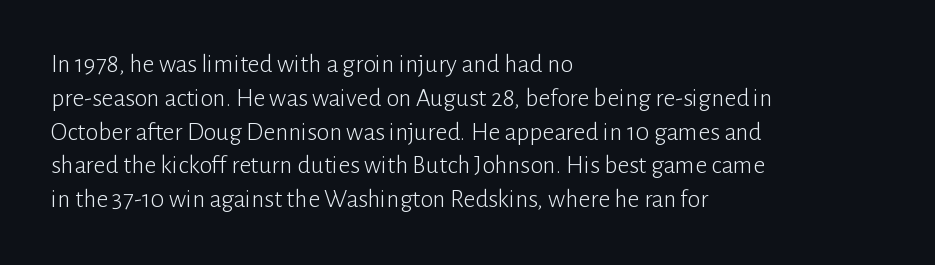
Descenders are the only things crossing below the line. Vertical strokes here are truly vertical. Compared with typical paragraphs, the rows here are spaced about the same. The setting favours the left margin, as ordinary paragraphs usually do.
